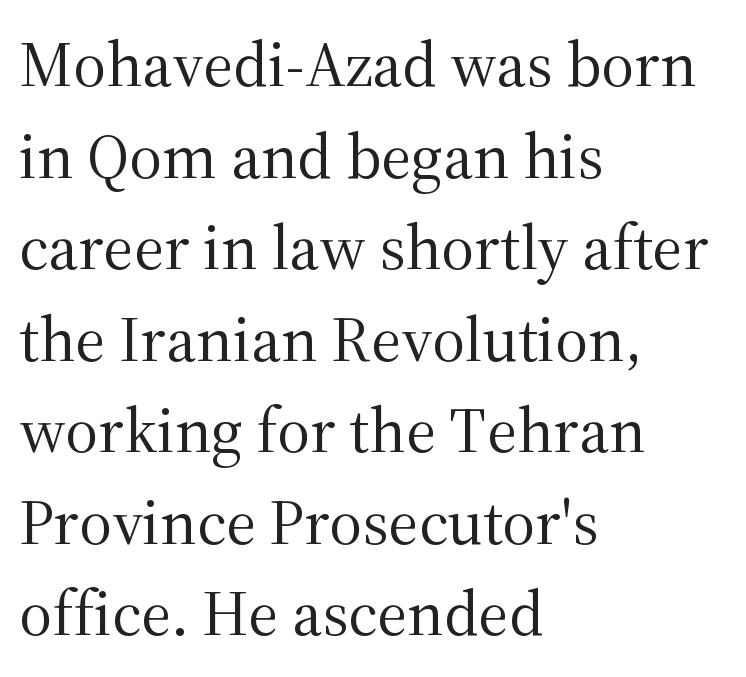
Q: Is the text bold? A: No.
Q: Is the text italic (slanted)? A: No, it is upright.
Q: Is the typeface a serif or a sans-serif typeface? A: Serif.
Q: Is the text underlined? A: No.
Q: How is the paragraph aligned? A: Left-aligned.
Q: Is the spacing between letters normal or unusually wide? A: Normal.
Q: Is the spacing between lines tight, normal or loose? A: Normal.
Q: Width (condensed, normal, or wide)? A: Normal.
Q: Stroke contrast? A: Medium.
Q: x-height? A: Medium.
Q: Monospaced? A: No.
